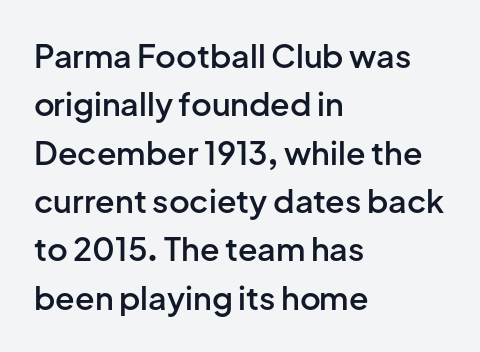
The image shows 32 px semibold sans-serif type, upright; set left-aligned, normal line spacing (1.51x), normal letter spacing, not underlined; low stroke contrast and a medium x-height.
